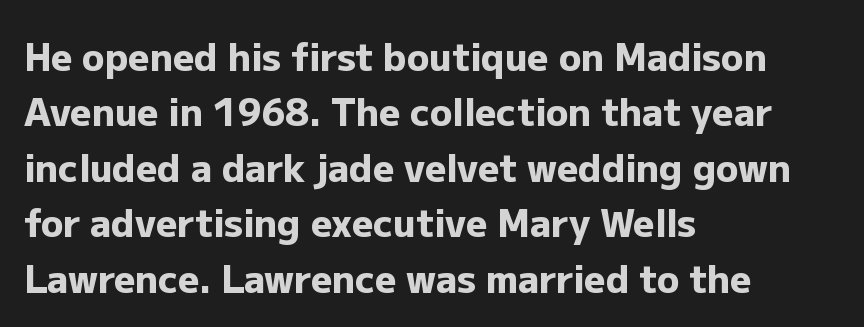
The image shows 37 px heavy sans-serif type, upright; set left-aligned, normal line spacing (1.5x), normal letter spacing, not underlined; low stroke contrast and a medium x-height.
